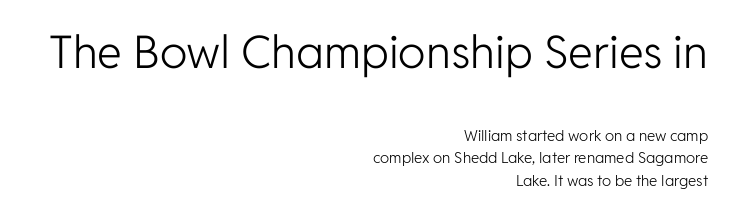
Q: Is the text bold? A: No.
Q: Is the text italic (slanted)? A: No, it is upright.
Q: Is the typeface a serif or a sans-serif typeface? A: Sans-serif.
Q: Is the text underlined? A: No.
Q: How is the paragraph aligned? A: Right-aligned.
Q: Is the spacing between letters normal or unusually wide? A: Normal.
Q: Is the spacing between lines tight, normal or loose? A: Normal.
Q: Which block of text is set in a larger size, the first (top) or the second (bottom)? A: The first (top) one.
Q: Width (condensed, normal, or wide)? A: Normal.
Q: Stroke contrast? A: Low.
Q: x-height? A: Medium.
Q: Monospaced? A: No.
